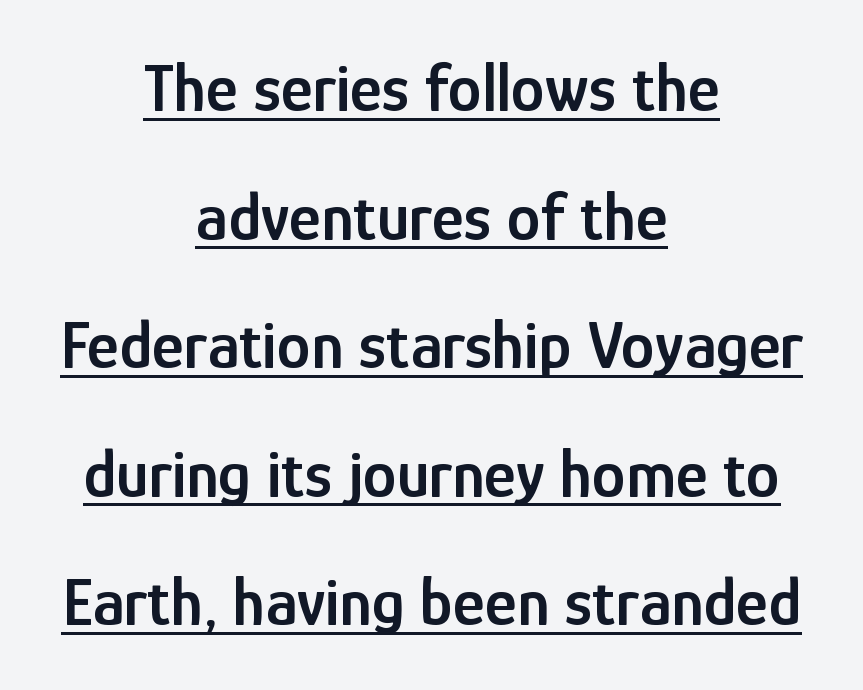
{"serif": "no", "italic": "no", "bold": "semi", "weight": "semibold", "width": "condensed", "stroke_contrast": "low", "x_height": "medium", "monospaced": "no", "underline": "yes", "align": "center", "line_spacing_ratio": 1.89, "letter_spacing": "normal", "letter_spacing_em": 0.0, "glyph_px": 68}
